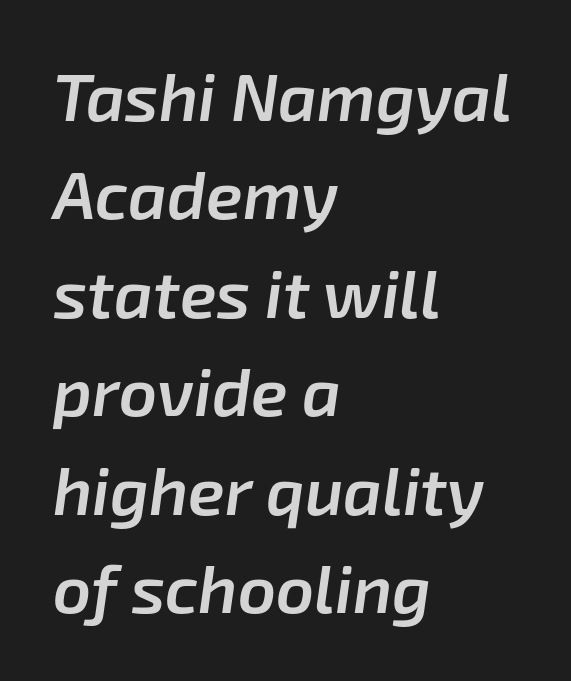
{"italic": "yes", "lean": "right", "slant_degrees": 8, "bold": "semi", "weight": "semibold", "width": "normal", "stroke_contrast": "low", "x_height": "medium", "monospaced": "no", "underline": "no", "align": "left", "line_spacing": "normal", "line_spacing_ratio": 1.47, "letter_spacing": "normal", "letter_spacing_em": 0.0, "glyph_px": 67}
